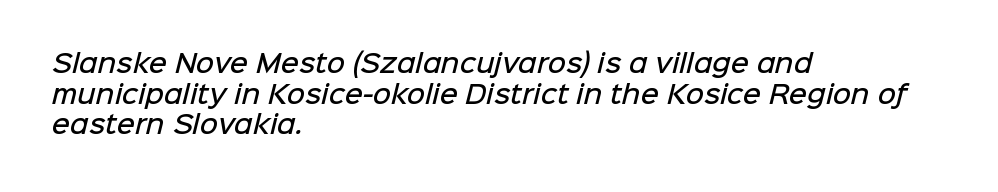
The image shows 25 px text type; set left-aligned, line spacing 1.23x, normal letter spacing, not underlined.
